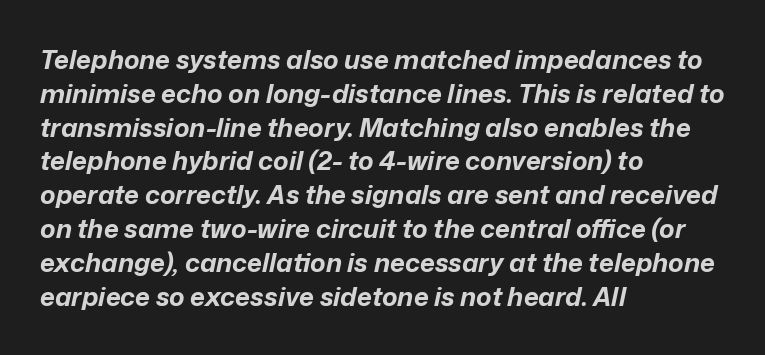
The image shows 26 px bold type, italic (leaning right); set left-aligned, normal line spacing (1.3x), normal letter spacing, not underlined.
